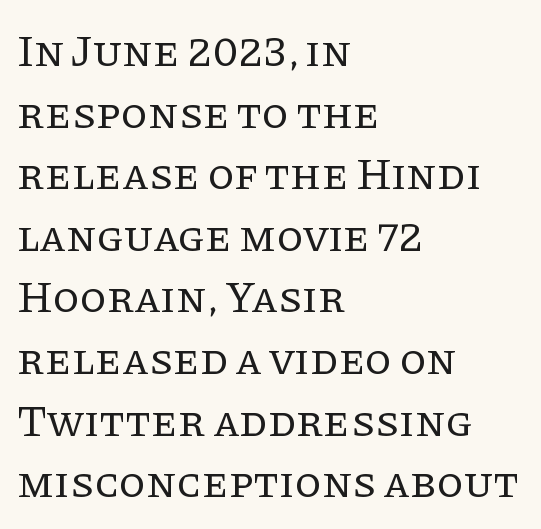
The image shows 44 px regular-weight serif type, upright; set left-aligned, normal line spacing (1.4x), normal letter spacing, not underlined; low stroke contrast and a large x-height.
